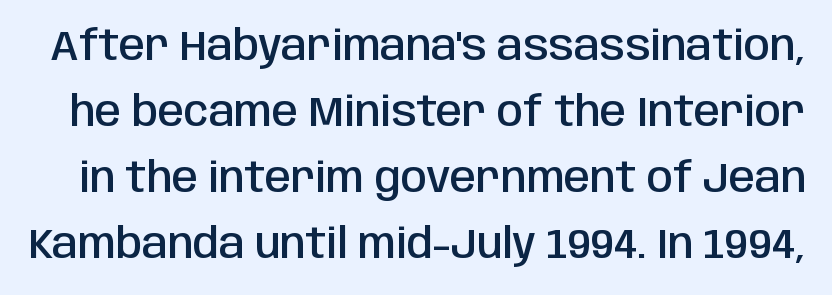
{"serif": "no", "italic": "no", "bold": "semi", "weight": "semibold", "width": "condensed", "stroke_contrast": "low", "x_height": "large", "monospaced": "no", "underline": "no", "line_spacing": "normal", "line_spacing_ratio": 1.57, "letter_spacing": "normal", "letter_spacing_em": 0.0, "glyph_px": 42}
